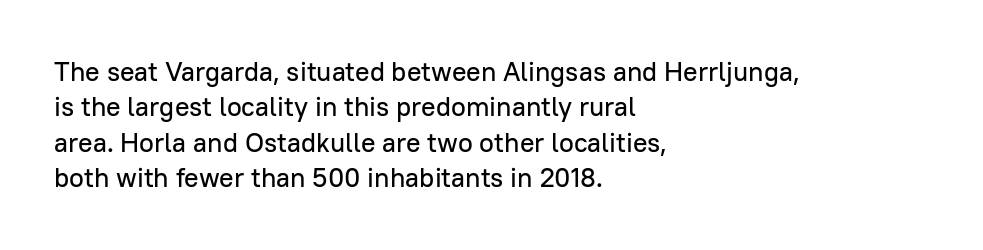
Interline gaps are of average width in this sample. The axis of the letterforms is exactly vertical. Casual observation: everything's shoved over to the left. These lines keep a tight, regular rhythm from letter to letter. Unmarked baselines from the first word to the last.
